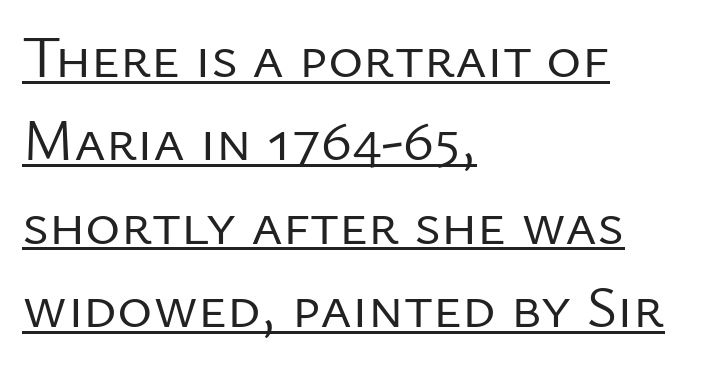
Q: Is the text bold? A: No.
Q: Is the text italic (slanted)? A: No, it is upright.
Q: Is the typeface a serif or a sans-serif typeface? A: Sans-serif.
Q: Is the text underlined? A: Yes.
Q: How is the paragraph aligned? A: Left-aligned.
Q: Is the spacing between letters normal or unusually wide? A: Normal.
Q: Is the spacing between lines tight, normal or loose? A: Normal.
Q: Width (condensed, normal, or wide)? A: Normal.
Q: Stroke contrast? A: Low.
Q: x-height? A: Medium.
Q: Monospaced? A: No.
